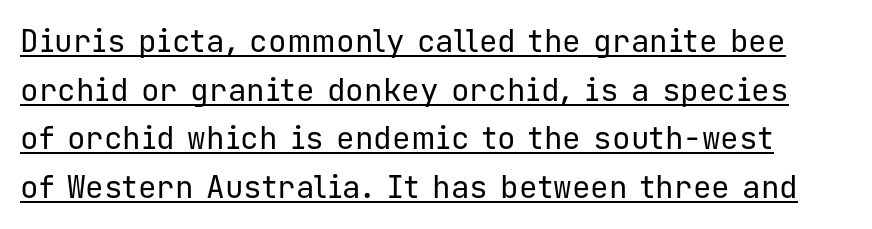
The passage shown is not bold in any degree. Does the type have serifs? No, each stem ends abruptly. The words here are underlined. Summary of vertical rhythm: regular, with standard interline spacing.
